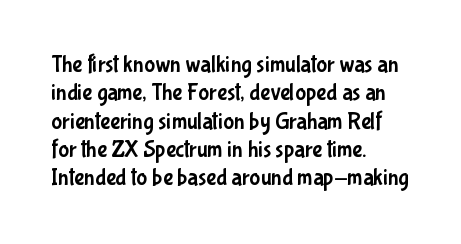
Q: Is the text italic (slanted)? A: No, it is upright.
Q: Is the text underlined? A: No.
Q: How is the paragraph aligned? A: Left-aligned.
Q: Is the spacing between letters normal or unusually wide? A: Normal.
